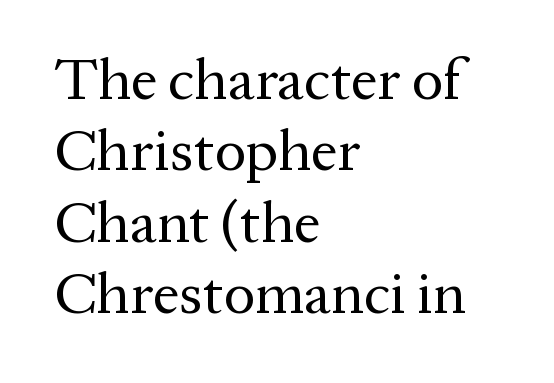
Q: Is the text bold? A: No.
Q: Is the text italic (slanted)? A: No, it is upright.
Q: Is the typeface a serif or a sans-serif typeface? A: Serif.
Q: Is the text underlined? A: No.
Q: How is the paragraph aligned? A: Left-aligned.
Q: Is the spacing between letters normal or unusually wide? A: Normal.
Q: Width (condensed, normal, or wide)? A: Normal.
Q: Stroke contrast? A: Medium.
Q: x-height? A: Medium.
Q: Monospaced? A: No.
